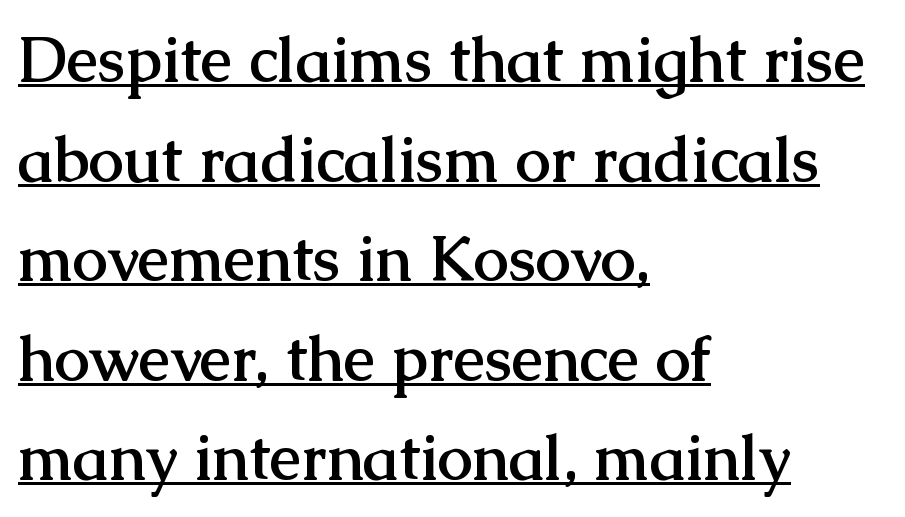
{"serif": "yes", "italic": "no", "bold": "yes", "weight": "semibold", "width": "normal", "stroke_contrast": "medium", "x_height": "medium", "monospaced": "no", "underline": "yes", "align": "left", "line_spacing": "normal", "line_spacing_ratio": 1.58, "letter_spacing": "normal", "letter_spacing_em": 0.0, "glyph_px": 63}
